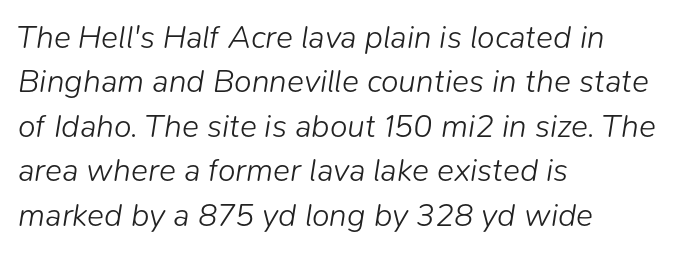
{"italic": "yes", "lean": "right", "slant_degrees": 9, "bold": "no", "weight": "light", "width": "normal", "stroke_contrast": "low", "x_height": "medium", "monospaced": "no", "underline": "no", "align": "left", "line_spacing": "normal", "line_spacing_ratio": 1.39, "letter_spacing": "normal", "letter_spacing_em": 0.0, "glyph_px": 32}
